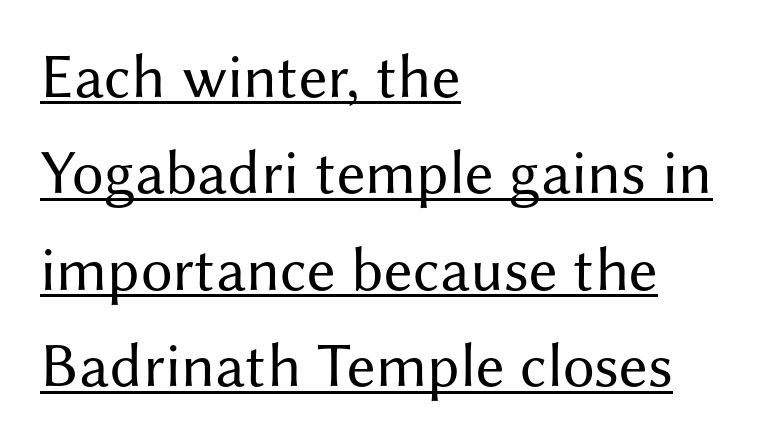
The image shows 63 px regular-weight sans-serif type, upright; set left-aligned, normal line spacing (1.53x), normal letter spacing, underlined; medium stroke contrast and a medium x-height.
